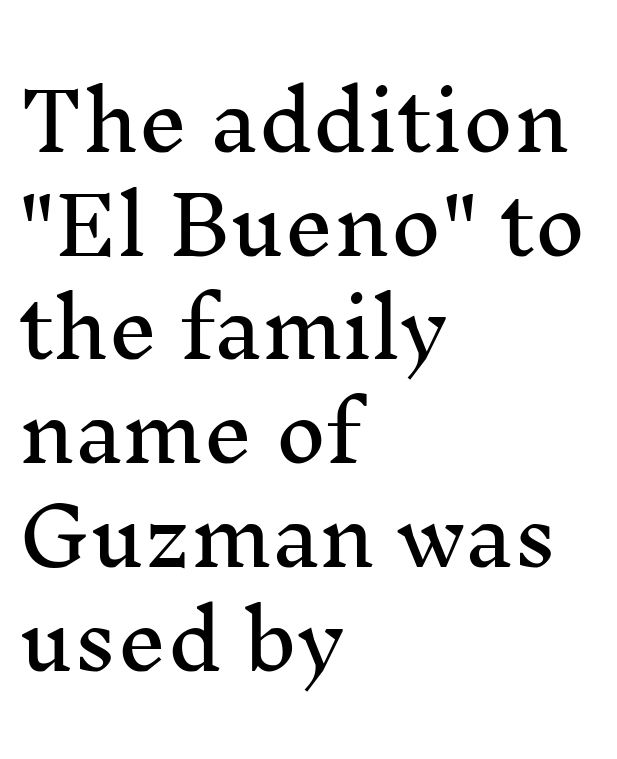
Q: Is the text italic (slanted)? A: No, it is upright.
Q: Is the typeface a serif or a sans-serif typeface? A: Serif.
Q: Is the text underlined? A: No.
Q: How is the paragraph aligned? A: Left-aligned.
Q: Is the spacing between letters normal or unusually wide? A: Normal.
Q: Is the spacing between lines tight, normal or loose? A: Normal.
Q: Width (condensed, normal, or wide)? A: Normal.
Q: Stroke contrast? A: Medium.
Q: x-height? A: Medium.
Q: Monospaced? A: No.
